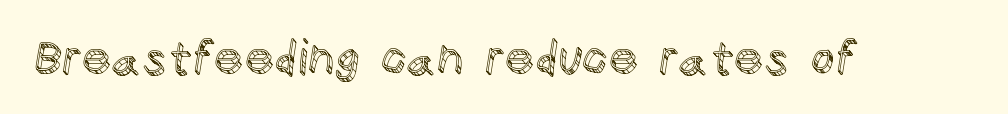
The passage shown is typed in a proportional face where columns would drift. Here the glyphs are tracked normally, forming tight word shapes. Anything drawn beneath the words? Only blank space.
